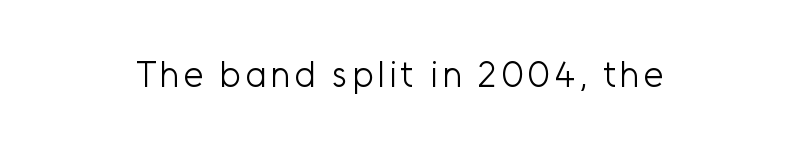
Q: Is the text bold? A: No.
Q: Is the text italic (slanted)? A: No, it is upright.
Q: Is the typeface a serif or a sans-serif typeface? A: Sans-serif.
Q: Is the text underlined? A: No.
Q: Width (condensed, normal, or wide)? A: Normal.
Q: Stroke contrast? A: Low.
Q: x-height? A: Medium.
Q: Monospaced? A: No.
